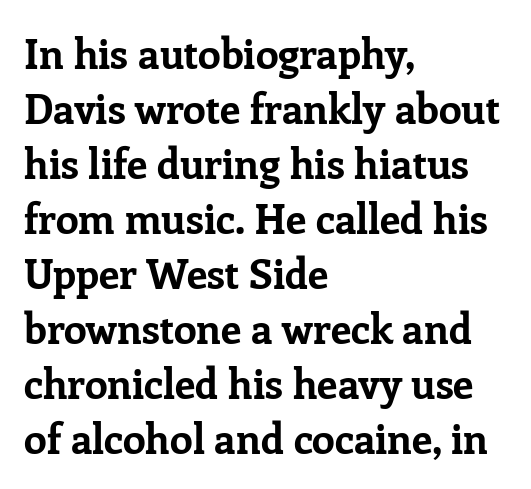
The image shows 41 px bold serif type, upright; set left-aligned, normal line spacing (1.34x), normal letter spacing, not underlined; low stroke contrast and a medium x-height.
